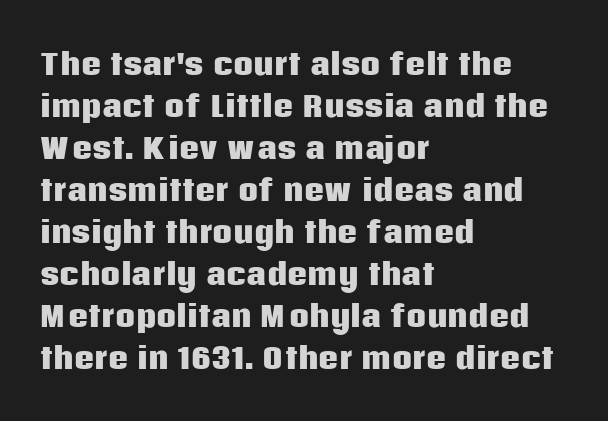
Summary of weight: heavy, a full bold. The words here are not underlined. Letter spacing: default. Posture: vertical. Character widths vary here, with narrow letters taking less room than wide ones.
